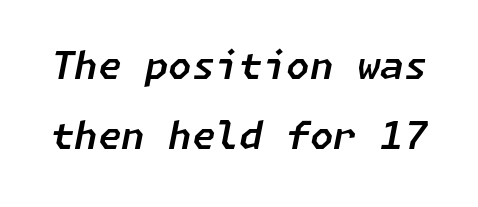
Descender tails drop into unmarked territory. No extra tracking has been applied to these lines. The text carries the slant typical of an italic or oblique font.
